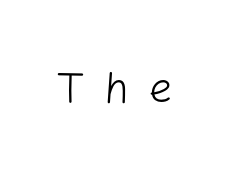
Q: Is the text bold? A: No.
Q: Is the text italic (slanted)? A: No, it is upright.
Q: Is the typeface a serif or a sans-serif typeface? A: Sans-serif.
Q: Is the text underlined? A: No.
Q: Is the spacing between letters normal or unusually wide? A: Unusually wide.
Q: Width (condensed, normal, or wide)? A: Normal.
Q: Stroke contrast? A: Low.
Q: x-height? A: Medium.
Q: Monospaced? A: No.
